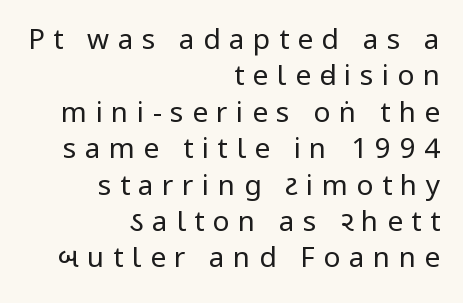
{"serif": "no", "italic": "no", "bold": "no", "weight": "regular", "width": "condensed", "stroke_contrast": "low", "x_height": "large", "monospaced": "no", "underline": "no", "align": "right", "line_spacing": "normal", "line_spacing_ratio": 1.3, "letter_spacing": "wide", "letter_spacing_em": 0.3, "glyph_px": 28}
